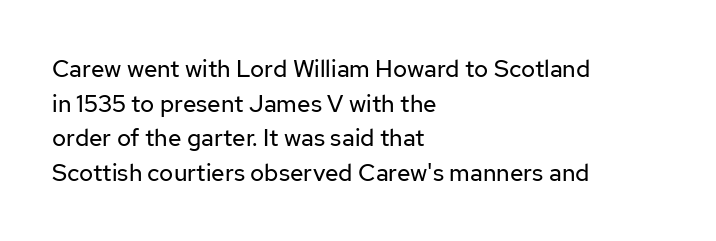
Q: Is the text bold? A: No.
Q: Is the text italic (slanted)? A: No, it is upright.
Q: Is the text underlined? A: No.
Q: How is the paragraph aligned? A: Left-aligned.
Q: Is the spacing between letters normal or unusually wide? A: Normal.
Q: Is the spacing between lines tight, normal or loose? A: Normal.
